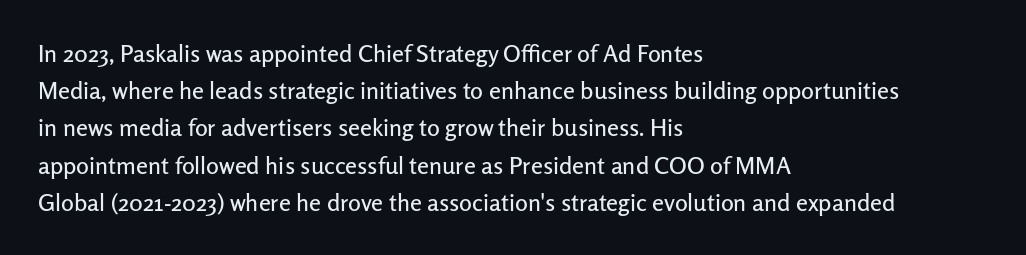
The image shows 24 px text type, upright; set left-aligned, normal line spacing (1.55x), normal letter spacing, not underlined.
